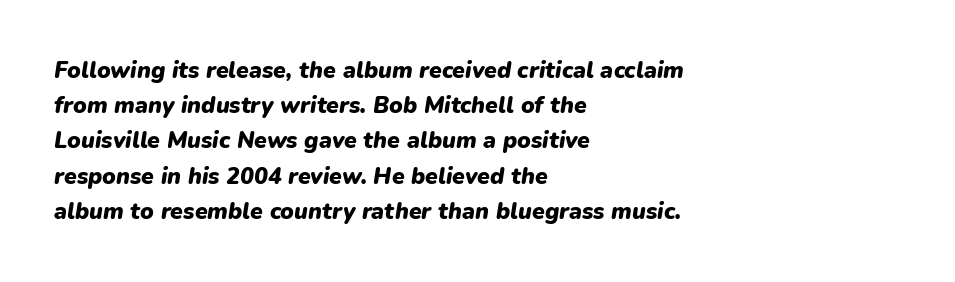
The line-height multiplier appears to be the usual default. Beneath every word, the page is bare. Slant detected: the letters are inclined. What weight is shown? A full bold with thick strokes. These lines keep a tight, regular rhythm from letter to letter.
